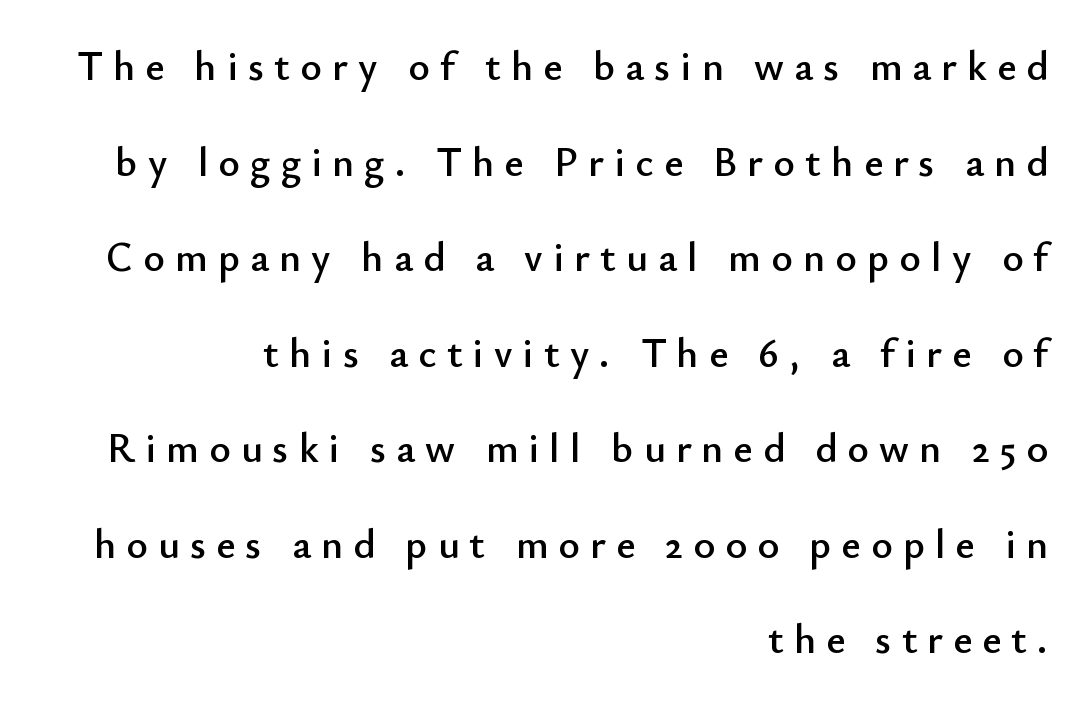
Q: Is the text italic (slanted)? A: No, it is upright.
Q: Is the typeface a serif or a sans-serif typeface? A: Sans-serif.
Q: Is the text underlined? A: No.
Q: How is the paragraph aligned? A: Right-aligned.
Q: Is the spacing between letters normal or unusually wide? A: Unusually wide.
Q: Is the spacing between lines tight, normal or loose? A: Loose.
Q: Width (condensed, normal, or wide)? A: Normal.
Q: Stroke contrast? A: Low.
Q: x-height? A: Small.
Q: Monospaced? A: No.
